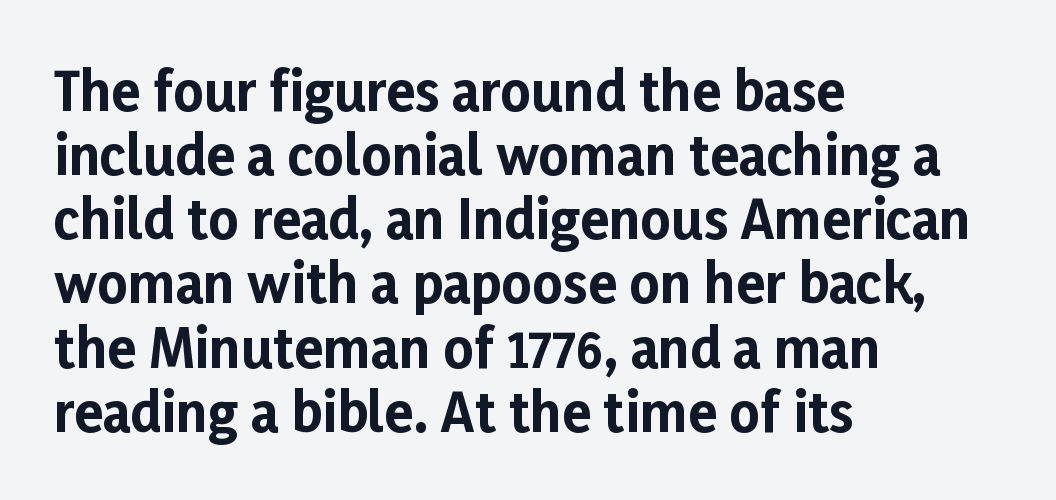
The image shows 53 px bold sans-serif type, upright; set left-aligned, line spacing 1.21x, normal letter spacing, not underlined; low stroke contrast and a medium x-height.
